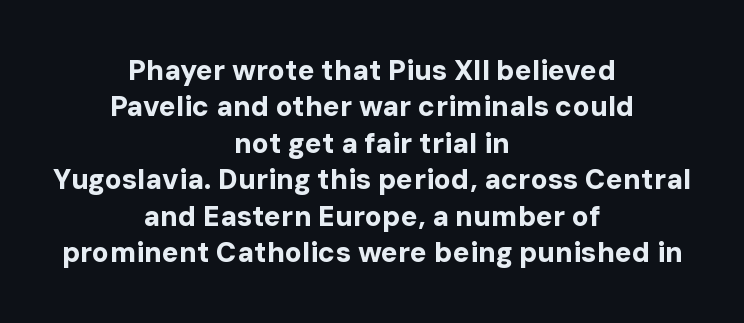
The image shows 28 px bold sans-serif type, upright; set centered, normal line spacing (1.3x), normal letter spacing, not underlined; low stroke contrast and a medium x-height.
